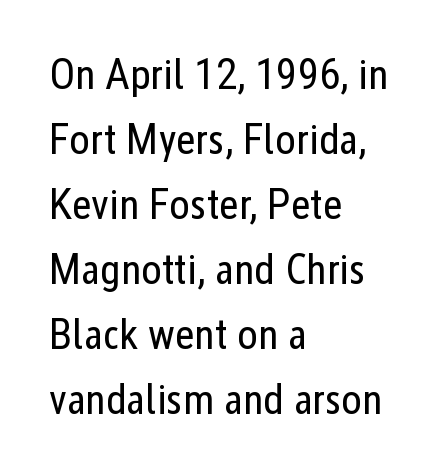
Q: Is the text bold? A: No.
Q: Is the text italic (slanted)? A: No, it is upright.
Q: Is the typeface a serif or a sans-serif typeface? A: Sans-serif.
Q: Is the text underlined? A: No.
Q: How is the paragraph aligned? A: Left-aligned.
Q: Is the spacing between letters normal or unusually wide? A: Normal.
Q: Is the spacing between lines tight, normal or loose? A: Normal.
Q: Width (condensed, normal, or wide)? A: Condensed.
Q: Stroke contrast? A: Low.
Q: x-height? A: Medium.
Q: Monospaced? A: No.
